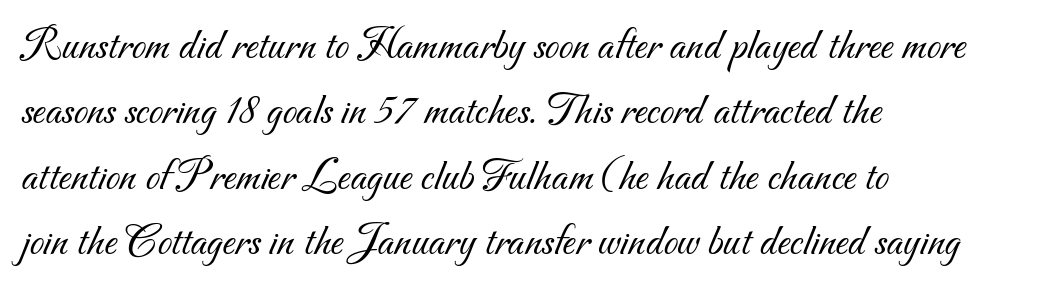
Q: Is the text bold? A: No.
Q: Is the typeface a serif or a sans-serif typeface? A: Sans-serif.
Q: Is the text underlined? A: No.
Q: How is the paragraph aligned? A: Left-aligned.
Q: Is the spacing between letters normal or unusually wide? A: Normal.
Q: Is the spacing between lines tight, normal or loose? A: Normal.
Q: Width (condensed, normal, or wide)? A: Normal.
Q: Stroke contrast? A: Medium.
Q: x-height? A: Small.
Q: Monospaced? A: No.
